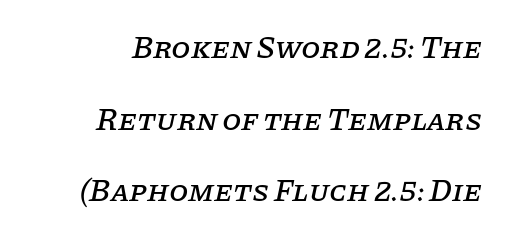
Q: Is the text italic (slanted)? A: Yes, it leans right by about 11 degrees.
Q: Is the typeface a serif or a sans-serif typeface? A: Serif.
Q: Is the text underlined? A: No.
Q: How is the paragraph aligned? A: Right-aligned.
Q: Is the spacing between letters normal or unusually wide? A: Normal.
Q: Is the spacing between lines tight, normal or loose? A: Loose.
Q: Width (condensed, normal, or wide)? A: Normal.
Q: Stroke contrast? A: Low.
Q: x-height? A: Large.
Q: Monospaced? A: No.
